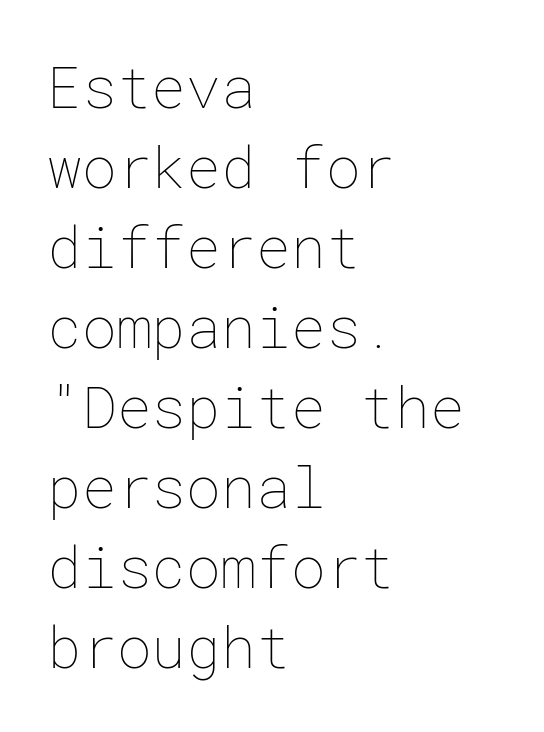
{"italic": "no", "bold": "no", "weight": "thin", "width": "normal", "stroke_contrast": "low", "x_height": "medium", "underline": "no", "align": "left", "line_spacing": "normal", "line_spacing_ratio": 1.38, "letter_spacing": "normal", "letter_spacing_em": 0.0, "glyph_px": 58}
